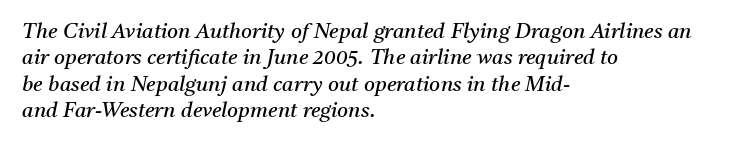
Q: Is the text bold? A: No.
Q: Is the text italic (slanted)? A: Yes, it leans right by about 11 degrees.
Q: Is the text underlined? A: No.
Q: How is the paragraph aligned? A: Left-aligned.
Q: Is the spacing between letters normal or unusually wide? A: Normal.
Q: Is the spacing between lines tight, normal or loose? A: Normal.
